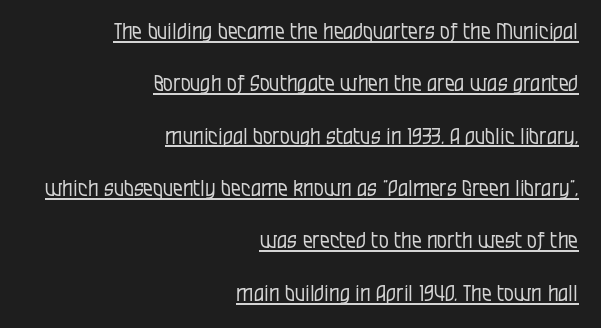
{"italic": "no", "bold": "no", "underline": "yes", "align": "right", "line_spacing": "loose", "line_spacing_ratio": 2.38, "letter_spacing": "normal", "letter_spacing_em": 0.0, "glyph_px": 22}
